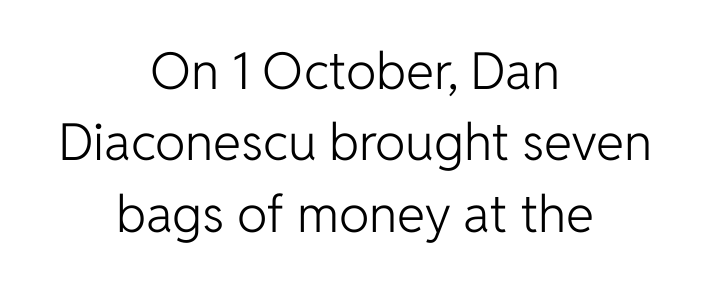
Every character sits straight up, as roman type does. The letters sit at their default tracking, neither squeezed nor spread. Summary of vertical rhythm: regular, with standard interline spacing. Each letter keeps its own natural width here, so spacing adapts to shape. Just letters on the line, the space beneath them empty. The typeface chosen for these lines omits serifs.
